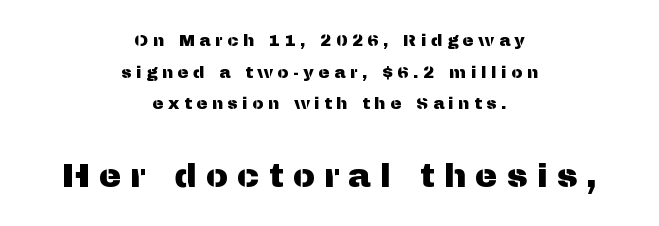
Q: Is the text italic (slanted)? A: No, it is upright.
Q: Is the typeface a serif or a sans-serif typeface? A: Sans-serif.
Q: Is the text underlined? A: No.
Q: How is the paragraph aligned? A: Centered.
Q: Is the spacing between letters normal or unusually wide? A: Unusually wide.
Q: Which block of text is set in a larger size, the first (top) or the second (bottom)? A: The second (bottom) one.
Q: Width (condensed, normal, or wide)? A: Normal.
Q: Stroke contrast? A: Medium.
Q: x-height? A: Medium.
Q: Monospaced? A: No.
